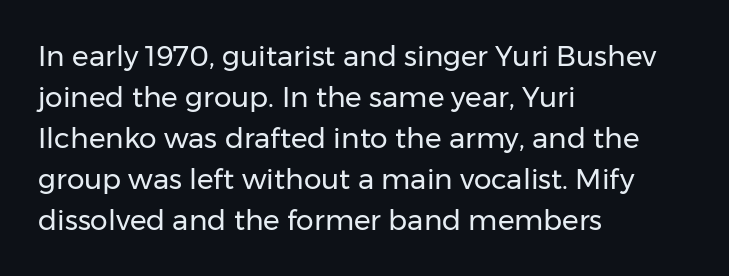
The image shows 28 px regular-weight sans-serif type, upright; set left-aligned, normal line spacing (1.46x), normal letter spacing, not underlined; low stroke contrast and a medium x-height.
